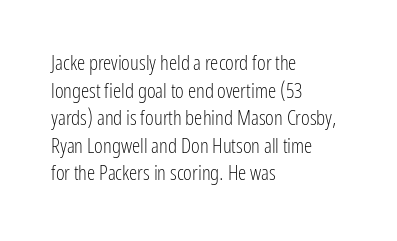
{"italic": "no", "bold": "no", "underline": "no", "align": "left", "line_spacing": "normal", "line_spacing_ratio": 1.31, "letter_spacing": "normal", "letter_spacing_em": 0.0, "glyph_px": 21}
